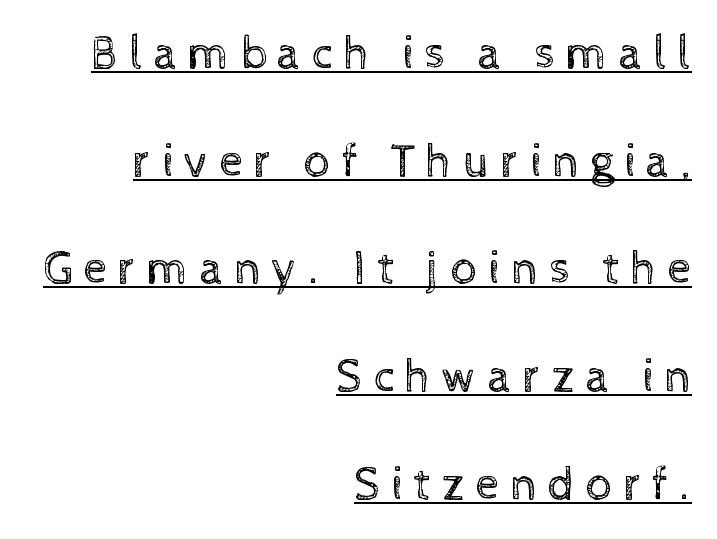
Each letter keeps its own natural width here, so spacing adapts to shape. Notice the wide empty band between every row — that's loose leading. A quiet, ordinary-to-light weight characterises the typeface. The face used here appears with an underline applied.
